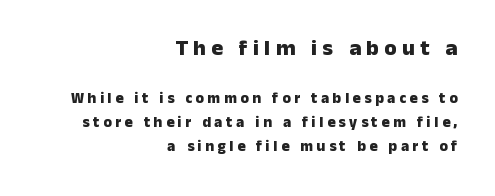
Q: Is the text bold? A: Yes.
Q: Is the text italic (slanted)? A: No, it is upright.
Q: Is the text underlined? A: No.
Q: How is the paragraph aligned? A: Right-aligned.
Q: Is the spacing between letters normal or unusually wide? A: Unusually wide.
Q: Is the spacing between lines tight, normal or loose? A: Normal.
Q: Which block of text is set in a larger size, the first (top) or the second (bottom)? A: The first (top) one.
